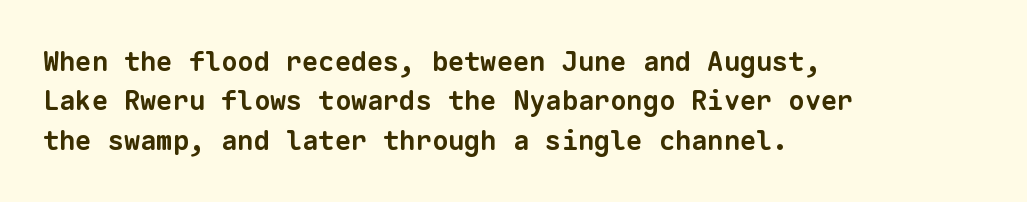
The image shows 27 px bold type; set left-aligned, normal line spacing (1.46x), normal letter spacing, not underlined.
